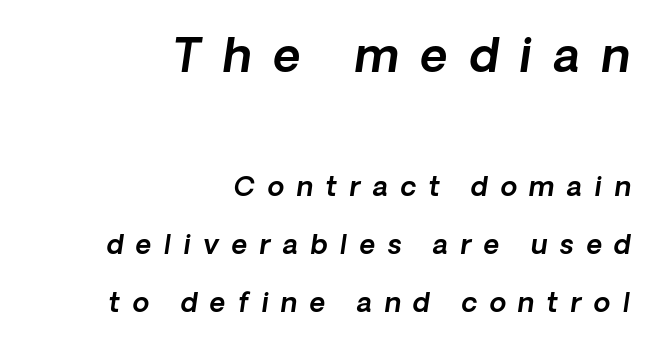
The image shows 47 px text type, italic (leaning right); set right-aligned, loose line spacing (2.15x), unusually wide letter spacing (+0.46 em), not underlined; the first (top) block is 1.74x larger; a medium x-height.
